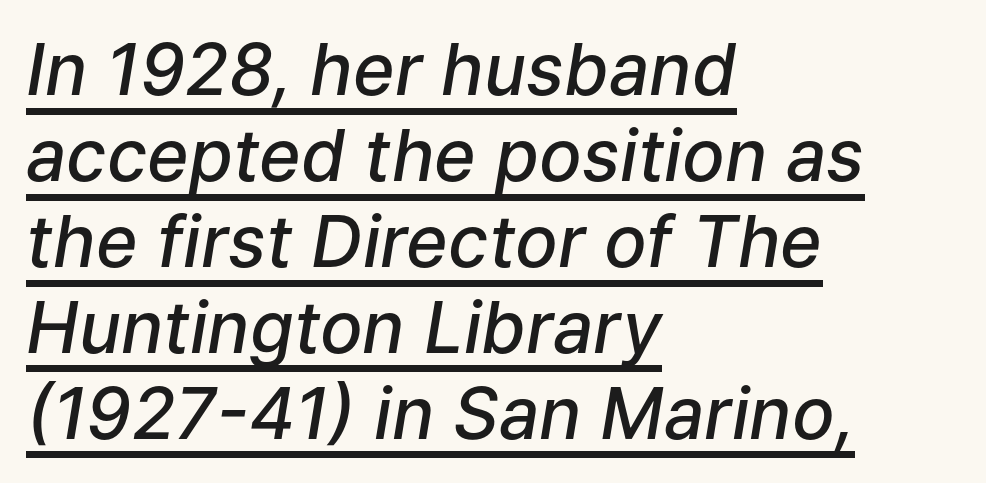
The image shows 71 px semibold type, italic (leaning right); set left-aligned, line spacing 1.21x, normal letter spacing, underlined; low stroke contrast and a medium x-height.
